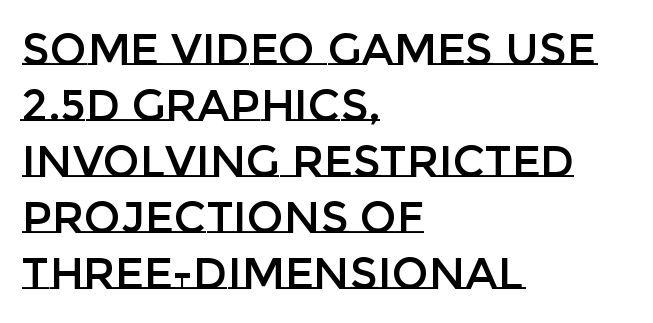
Q: Is the text italic (slanted)? A: No, it is upright.
Q: Is the text underlined? A: No.
Q: How is the paragraph aligned? A: Left-aligned.
Q: Is the spacing between letters normal or unusually wide? A: Normal.
Q: Is the spacing between lines tight, normal or loose? A: Normal.
Q: Width (condensed, normal, or wide)? A: Normal.
Q: Stroke contrast? A: Low.
Q: x-height? A: Large.
Q: Monospaced? A: No.
